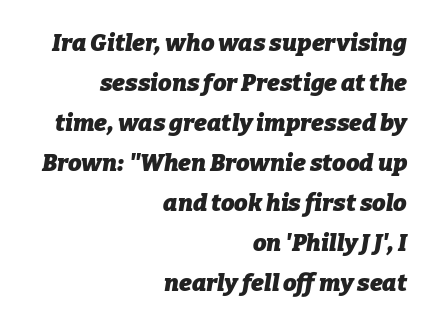
{"italic": "yes", "lean": "right", "slant_degrees": 9, "bold": "yes", "underline": "no", "align": "right", "line_spacing": "normal", "line_spacing_ratio": 1.67, "letter_spacing": "normal", "letter_spacing_em": 0.0, "glyph_px": 24}
